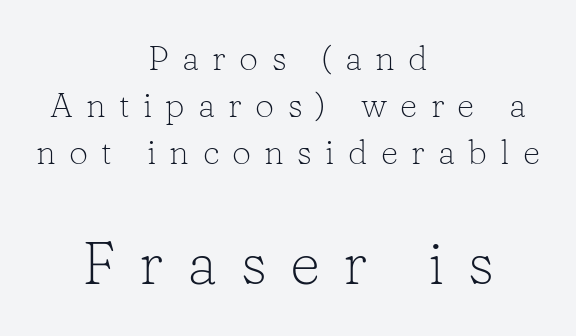
Q: Is the text bold? A: No.
Q: Is the text italic (slanted)? A: No, it is upright.
Q: Is the typeface a serif or a sans-serif typeface? A: Serif.
Q: Is the text underlined? A: No.
Q: How is the paragraph aligned? A: Centered.
Q: Is the spacing between letters normal or unusually wide? A: Unusually wide.
Q: Is the spacing between lines tight, normal or loose? A: Normal.
Q: Which block of text is set in a larger size, the first (top) or the second (bottom)? A: The second (bottom) one.
Q: Width (condensed, normal, or wide)? A: Normal.
Q: Stroke contrast? A: Low.
Q: x-height? A: Medium.
Q: Monospaced? A: No.
